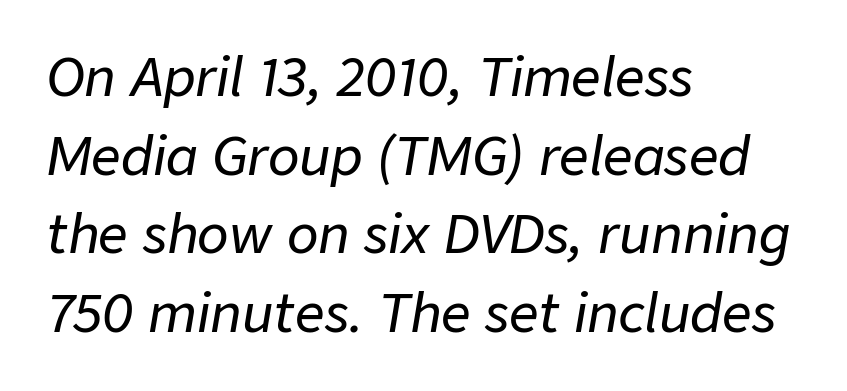
The image shows 52 px text type, italic (leaning right); set left-aligned, normal line spacing (1.51x), normal letter spacing, not underlined; low stroke contrast and a medium x-height.
